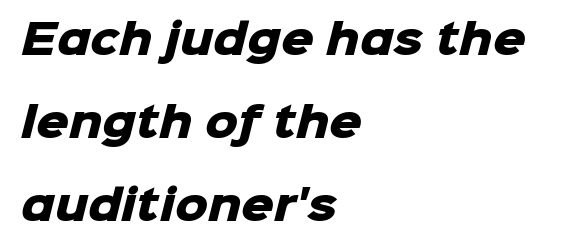
Q: Is the text bold? A: Yes.
Q: Is the typeface a serif or a sans-serif typeface? A: Sans-serif.
Q: Is the text underlined? A: No.
Q: How is the paragraph aligned? A: Left-aligned.
Q: Is the spacing between letters normal or unusually wide? A: Normal.
Q: Is the spacing between lines tight, normal or loose? A: Loose.
Q: Width (condensed, normal, or wide)? A: Normal.
Q: Stroke contrast? A: Low.
Q: x-height? A: Medium.
Q: Monospaced? A: No.
